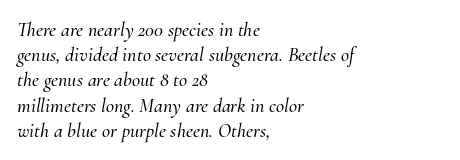
The image shows 20 px text type, italic (leaning right); set left-aligned, normal line spacing (1.26x), normal letter spacing, not underlined.
